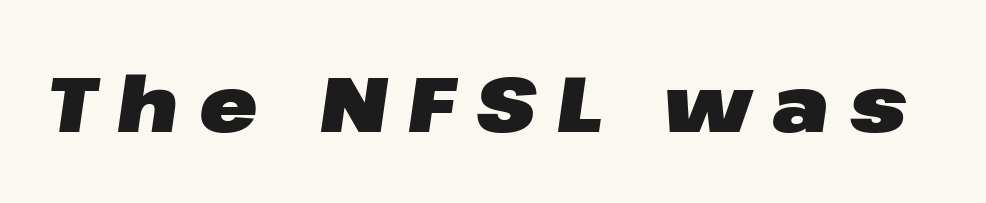
Descenders hang freely into open space. Chunky letters — that's bold for sure. Students, note that the glyphs here are deliberately spaced far apart. Note the varied advance widths — an 'i' is clearly narrower than an 'm'.
